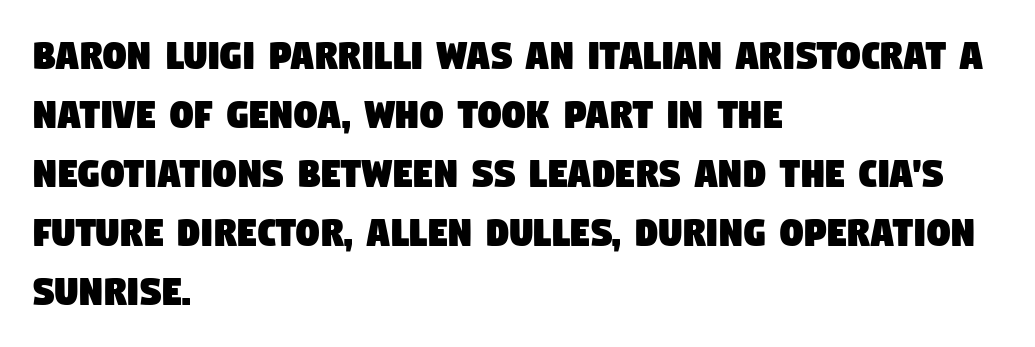
A typesetter would call this proportional, since set widths differ per character. Teacher's note: observe the even left margin — that is flush-left alignment. Each row of text sits above clean, open space. Serif or sans? Sans — the stroke terminals are bare. Regular leading. Nobody touched the tracking dial on this one.
